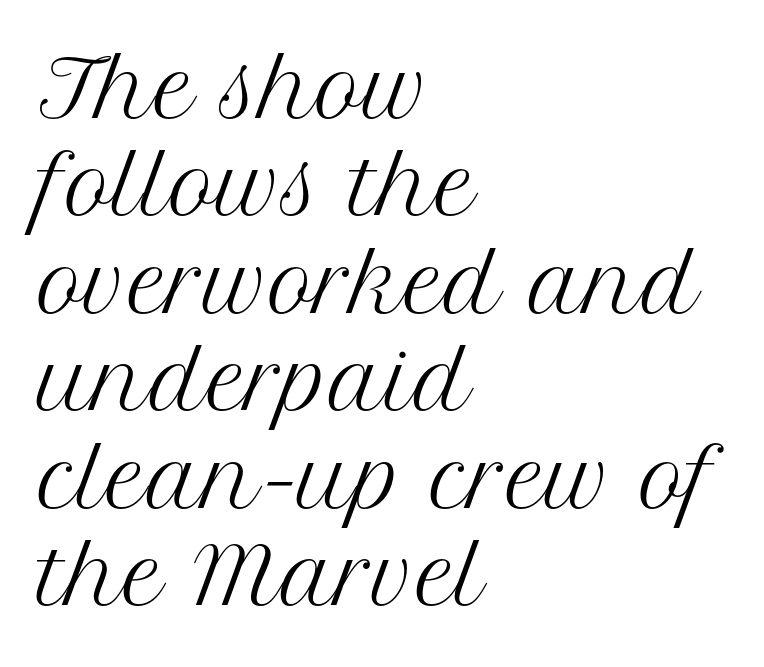
The image shows 78 px regular-weight serif type; set left-aligned, normal line spacing (1.25x), normal letter spacing, not underlined; medium stroke contrast and a medium x-height.
